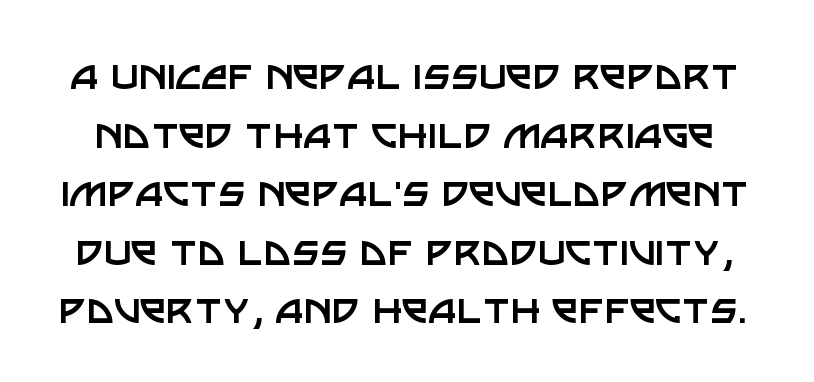
Q: Is the text bold? A: No.
Q: Is the text italic (slanted)? A: No, it is upright.
Q: Is the typeface a serif or a sans-serif typeface? A: Sans-serif.
Q: Is the text underlined? A: No.
Q: Is the spacing between letters normal or unusually wide? A: Normal.
Q: Width (condensed, normal, or wide)? A: Normal.
Q: Stroke contrast? A: Low.
Q: x-height? A: Large.
Q: Monospaced? A: No.
